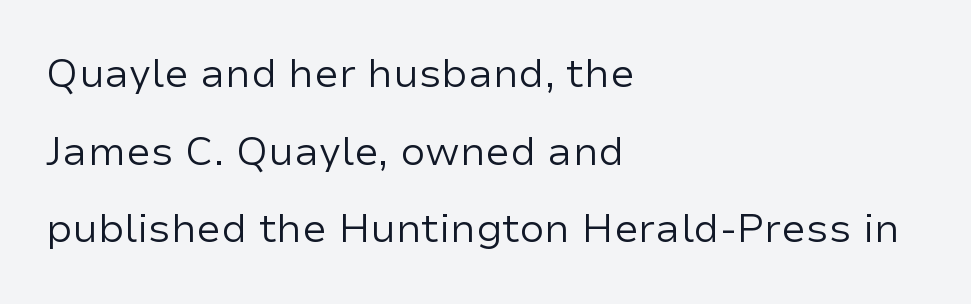
Q: Is the text bold? A: No.
Q: Is the text italic (slanted)? A: No, it is upright.
Q: Is the typeface a serif or a sans-serif typeface? A: Sans-serif.
Q: Is the text underlined? A: No.
Q: How is the paragraph aligned? A: Left-aligned.
Q: Is the spacing between letters normal or unusually wide? A: Normal.
Q: Is the spacing between lines tight, normal or loose? A: Loose.
Q: Width (condensed, normal, or wide)? A: Normal.
Q: Stroke contrast? A: Low.
Q: x-height? A: Medium.
Q: Monospaced? A: No.
